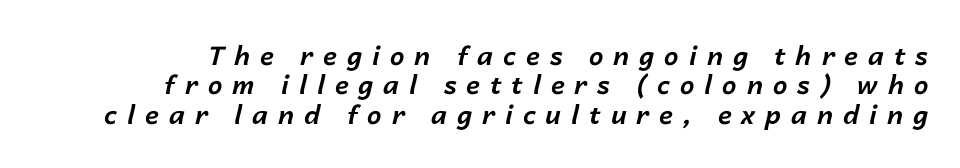
{"italic": "yes", "lean": "right", "slant_degrees": 14, "bold": "yes", "underline": "no", "line_spacing": "tight", "line_spacing_ratio": 1.13, "letter_spacing": "wide", "letter_spacing_em": 0.38, "glyph_px": 26}
